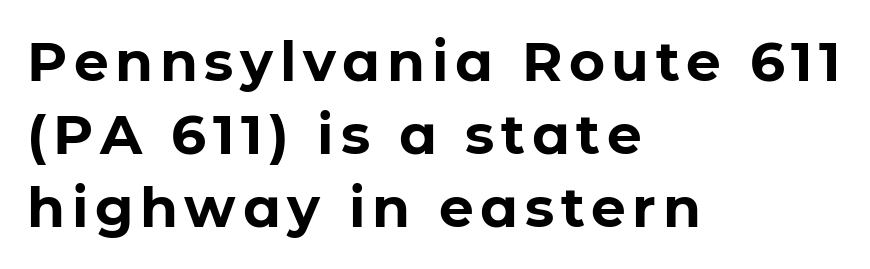
Varying glyph widths throughout — classic text-font behaviour. The font's upright variant was chosen for this text. These lines sit exactly where default settings would place them. Examine the stroke ends and you'll find no serifs. On the weight axis this lands at bold, roughly 700. A student would call this left alignment; a typographer would say flush left, rag right.
